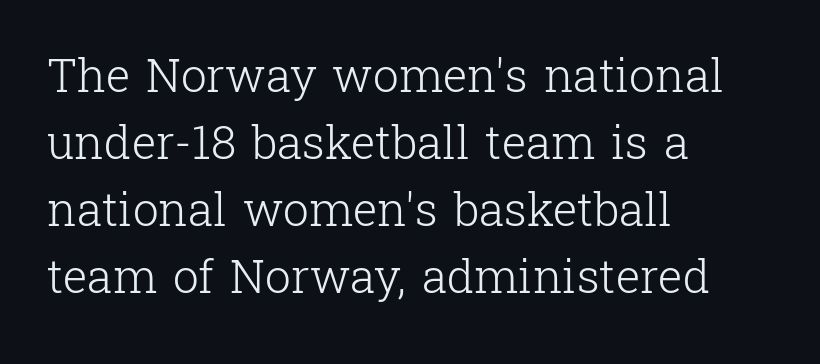
The image shows 46 px light serif type, upright; set left-aligned, normal line spacing (1.46x), normal letter spacing, not underlined; low stroke contrast and a medium x-height.
